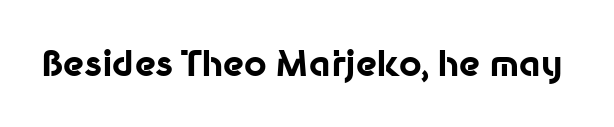
Q: Is the text bold? A: Yes.
Q: Is the text italic (slanted)? A: No, it is upright.
Q: Is the typeface a serif or a sans-serif typeface? A: Sans-serif.
Q: Is the text underlined? A: No.
Q: Is the spacing between letters normal or unusually wide? A: Normal.
Q: Width (condensed, normal, or wide)? A: Normal.
Q: Stroke contrast? A: Low.
Q: x-height? A: Medium.
Q: Monospaced? A: No.
